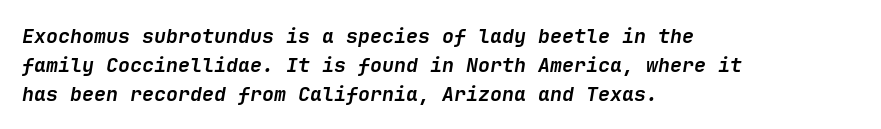
{"italic": "yes", "lean": "right", "slant_degrees": 9, "bold": "yes", "underline": "no", "align": "left", "line_spacing": "normal", "line_spacing_ratio": 1.44, "letter_spacing": "normal", "letter_spacing_em": 0.0, "glyph_px": 20}
